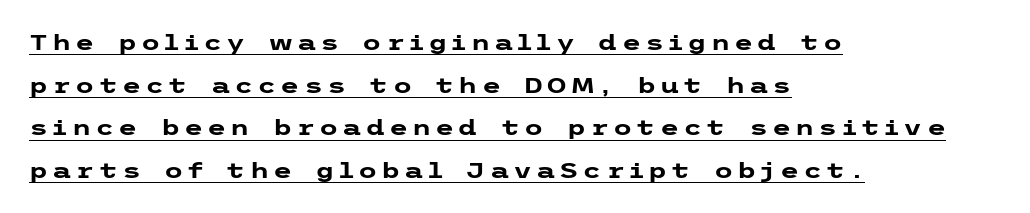
{"italic": "no", "bold": "yes", "underline": "yes", "align": "left", "line_spacing": "loose", "line_spacing_ratio": 1.94, "glyph_px": 22}
